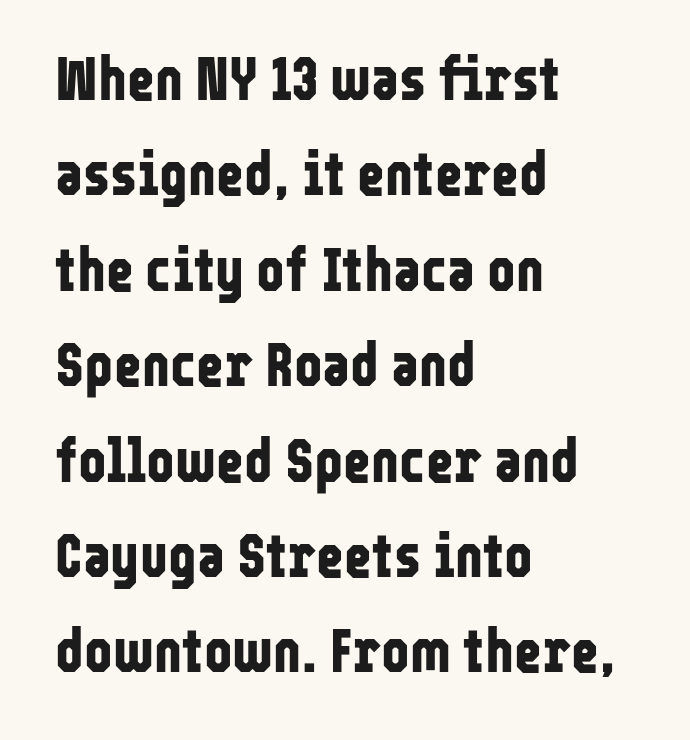
Q: Is the text bold? A: Yes.
Q: Is the text italic (slanted)? A: No, it is upright.
Q: Is the typeface a serif or a sans-serif typeface? A: Sans-serif.
Q: Is the text underlined? A: No.
Q: How is the paragraph aligned? A: Left-aligned.
Q: Is the spacing between letters normal or unusually wide? A: Normal.
Q: Is the spacing between lines tight, normal or loose? A: Normal.
Q: Width (condensed, normal, or wide)? A: Condensed.
Q: Stroke contrast? A: Low.
Q: x-height? A: Medium.
Q: Monospaced? A: No.
